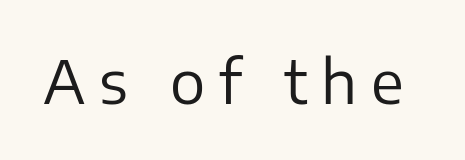
{"serif": "no", "italic": "no", "bold": "no", "weight": "regular", "width": "normal", "stroke_contrast": "low", "x_height": "medium", "monospaced": "no", "underline": "no", "letter_spacing": "wide", "letter_spacing_em": 0.23, "glyph_px": 59}
